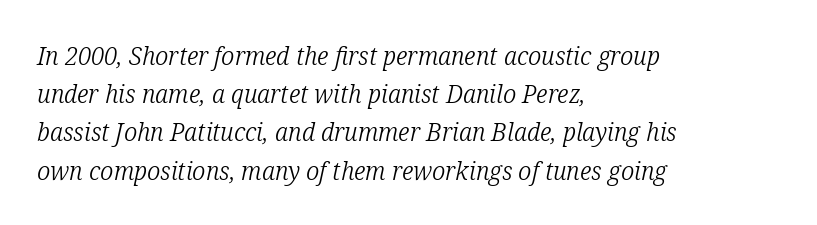
Q: Is the text bold? A: No.
Q: Is the text italic (slanted)? A: Yes, it leans right by about 12 degrees.
Q: Is the text underlined? A: No.
Q: How is the paragraph aligned? A: Left-aligned.
Q: Is the spacing between letters normal or unusually wide? A: Normal.
Q: Is the spacing between lines tight, normal or loose? A: Normal.
